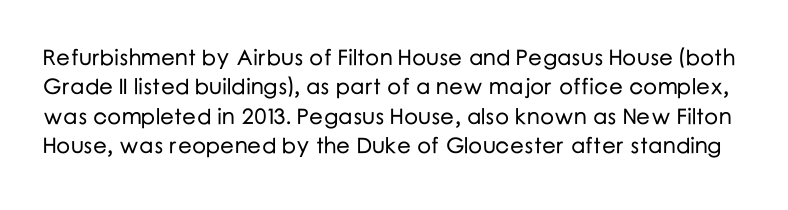
Caption: standard tracking, unaltered. Every stem runs plumb, perpendicular to the baseline. The block of text has a typical density, with ordinary space between rows. Underline: absent.
